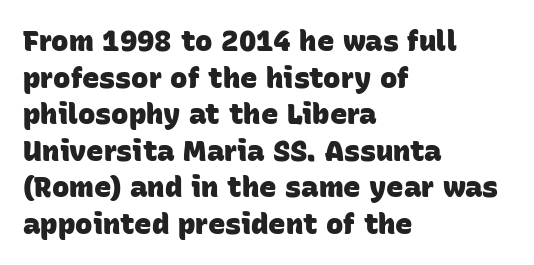
Q: Is the text bold? A: Yes.
Q: Is the typeface a serif or a sans-serif typeface? A: Sans-serif.
Q: Is the text underlined? A: No.
Q: How is the paragraph aligned? A: Left-aligned.
Q: Is the spacing between letters normal or unusually wide? A: Normal.
Q: Is the spacing between lines tight, normal or loose? A: Normal.
Q: Width (condensed, normal, or wide)? A: Normal.
Q: Stroke contrast? A: Low.
Q: x-height? A: Large.
Q: Monospaced? A: No.
